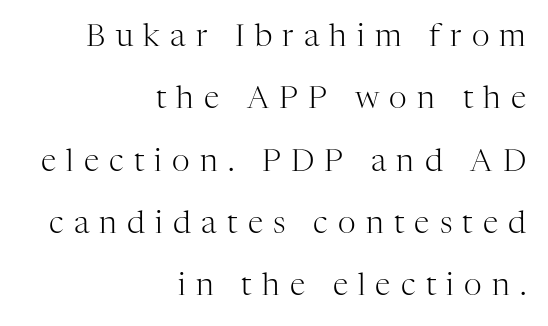
These lines are composed in type with serifs. Nobody drew a line under any word here. Weight: regular or lighter. A typesetter would call this heavily tracked-out type. It's the straight-up-and-down kind of type.
